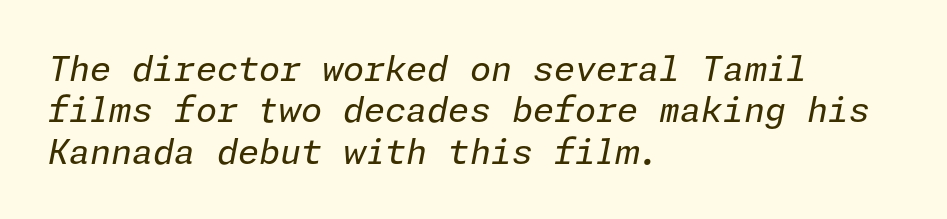
The words here are not underlined. Summary of weight: not heavy and not bold. Each line starts at the same left margin while the right side varies. The typography opts for an oblique posture over an upright one. Words appear dense and cohesive because spacing is normal.
